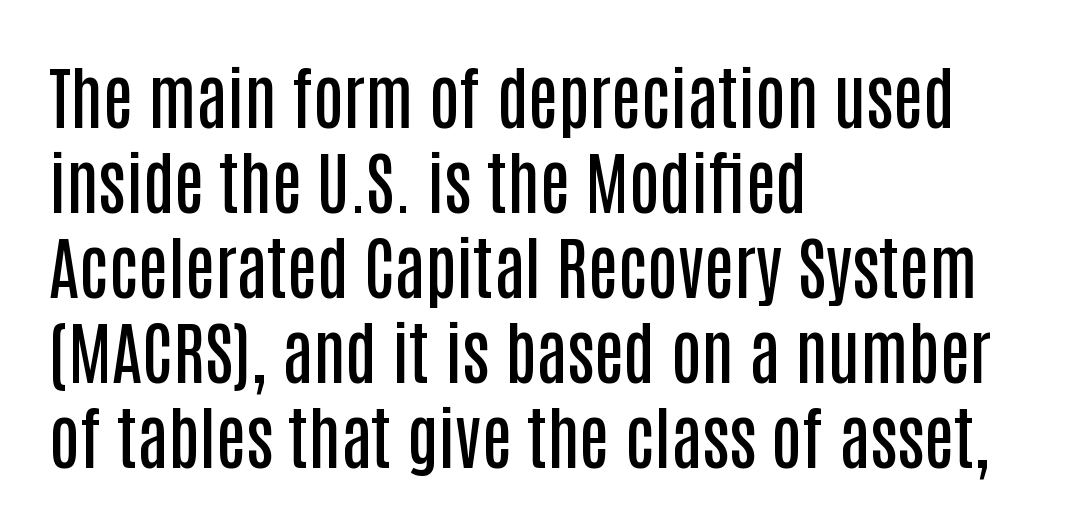
The image shows 68 px semibold, condensed sans-serif type, upright; set left-aligned, normal line spacing (1.25x), normal letter spacing, not underlined; low stroke contrast and a large x-height.
